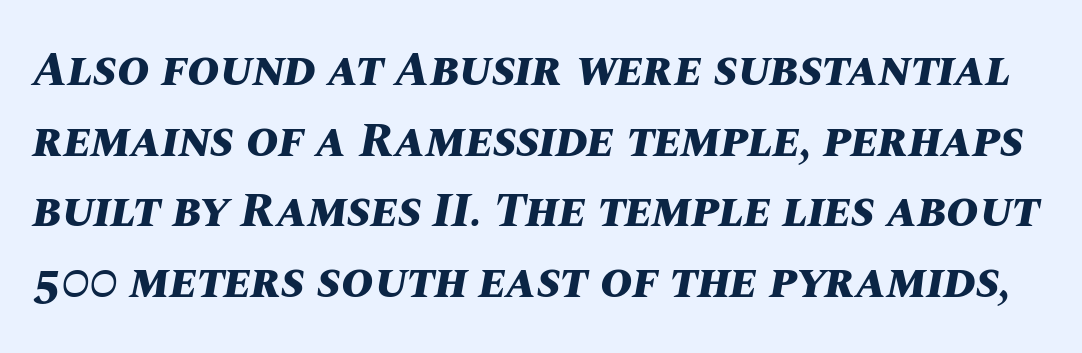
Q: Is the text bold? A: Yes.
Q: Is the text italic (slanted)? A: Yes, it leans right by about 10 degrees.
Q: Is the text underlined? A: No.
Q: Is the spacing between letters normal or unusually wide? A: Normal.
Q: Is the spacing between lines tight, normal or loose? A: Normal.
Q: Width (condensed, normal, or wide)? A: Normal.
Q: Stroke contrast? A: Medium.
Q: x-height? A: Large.
Q: Monospaced? A: No.
